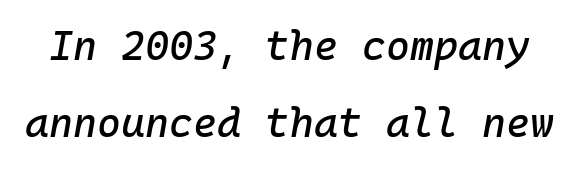
Q: Is the text italic (slanted)? A: Yes, it leans right by about 10 degrees.
Q: Is the text underlined? A: No.
Q: Is the spacing between letters normal or unusually wide? A: Normal.
Q: Width (condensed, normal, or wide)? A: Normal.
Q: Stroke contrast? A: Low.
Q: x-height? A: Medium.
Q: Monospaced? A: Yes.
